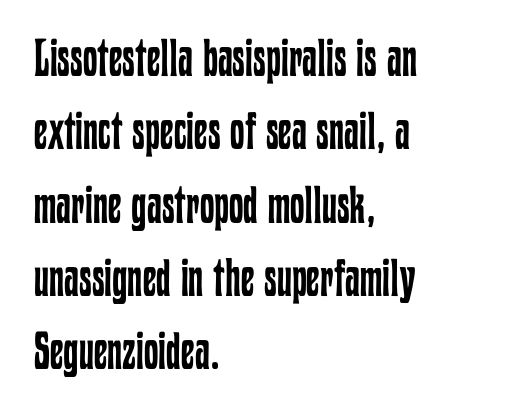
Rendered with straight, roman letterforms. The rendering keeps characters at their native spacing. The letters look calm and open, with moderate or lighter stems. The passage shown stacks its lines at a standard gap.
